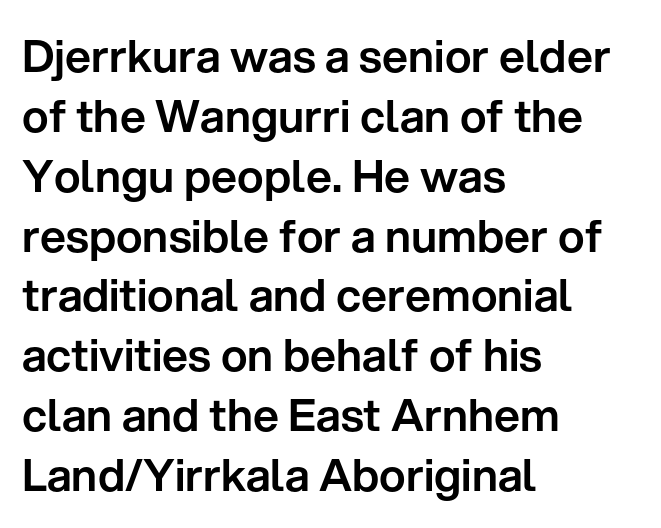
{"serif": "no", "italic": "no", "width": "normal", "stroke_contrast": "low", "x_height": "medium", "monospaced": "no", "underline": "no", "align": "left", "line_spacing": "normal", "line_spacing_ratio": 1.33, "letter_spacing": "normal", "letter_spacing_em": 0.0, "glyph_px": 45}
